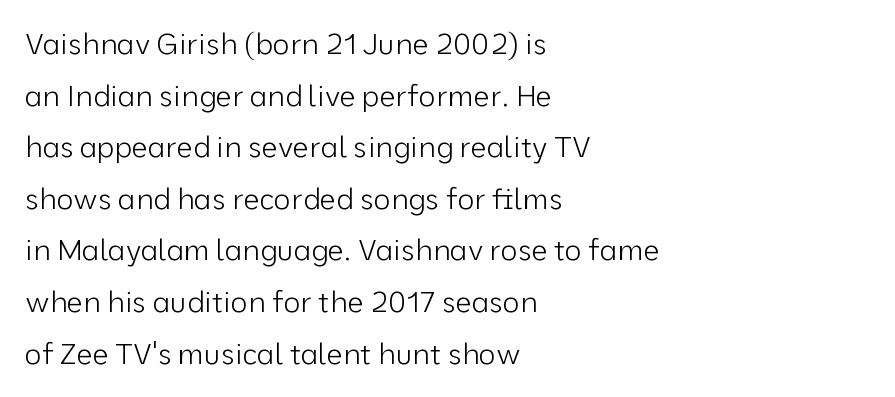
The image shows 29 px light sans-serif type, upright; set left-aligned, line spacing 1.78x, normal letter spacing, not underlined; low stroke contrast and a medium x-height.
